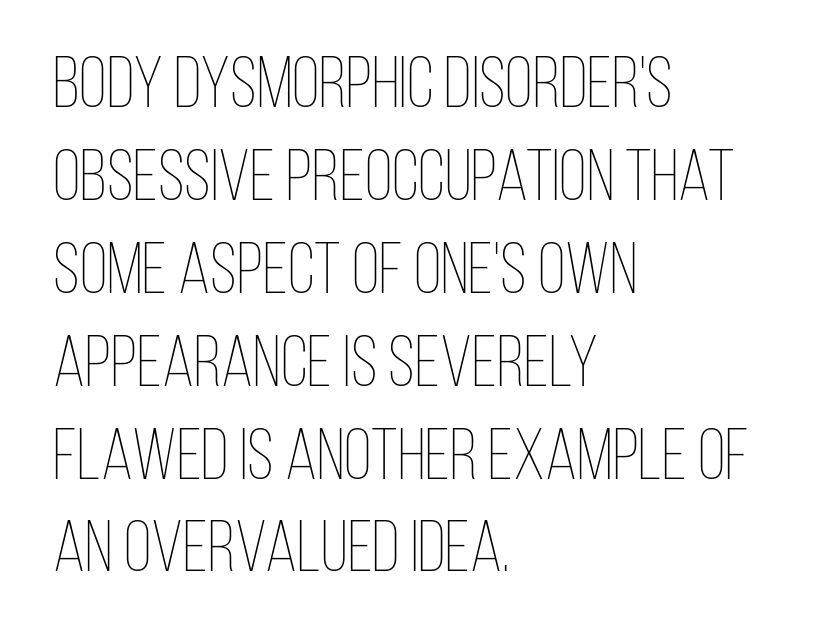
{"italic": "no", "bold": "no", "weight": "thin", "width": "condensed", "stroke_contrast": "low", "x_height": "large", "monospaced": "no", "underline": "no", "align": "left", "line_spacing": "normal", "line_spacing_ratio": 1.29, "letter_spacing": "normal", "letter_spacing_em": 0.0, "glyph_px": 72}
